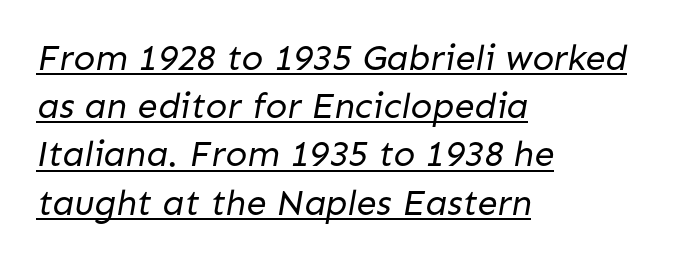
{"serif": "no", "bold": "no", "weight": "regular", "width": "normal", "stroke_contrast": "low", "x_height": "medium", "monospaced": "no", "underline": "yes", "align": "left", "line_spacing": "normal", "line_spacing_ratio": 1.34, "letter_spacing": "normal", "letter_spacing_em": 0.0, "glyph_px": 36}
